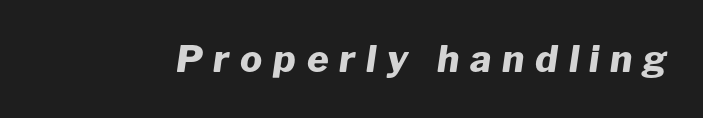
This sample has the flowing, uneven cadence of proportional lettering. Glyph-to-glyph distance is far greater than everyday printed text. A dark, heavy texture on the line: the type is bold. The specimen omits any rule beneath the text block's lines. Every character sits at an angle, as italics do.
